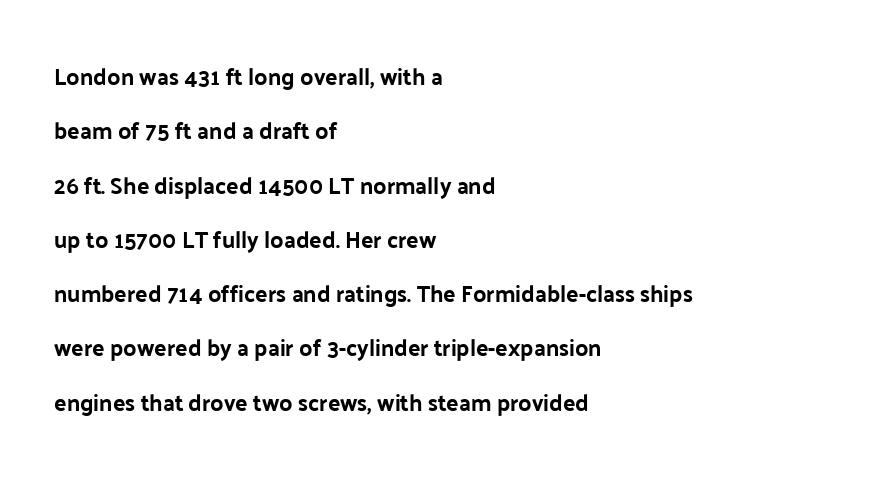
The image shows 23 px bold type, upright; set left-aligned, loose line spacing (2.36x), normal letter spacing, not underlined.
